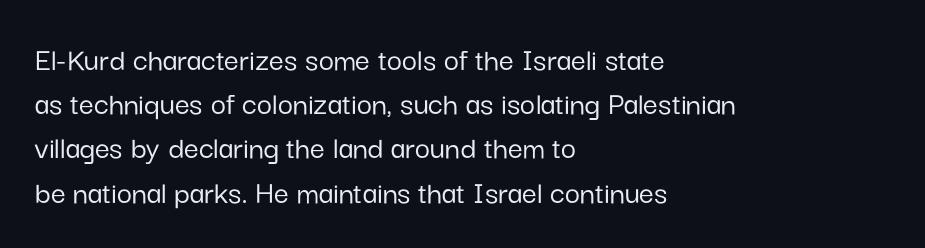
{"serif": "no", "italic": "no", "width": "normal", "stroke_contrast": "low", "x_height": "medium", "monospaced": "no", "underline": "no", "align": "left", "line_spacing": "normal", "line_spacing_ratio": 1.34, "letter_spacing": "normal", "letter_spacing_em": 0.0, "glyph_px": 33}
